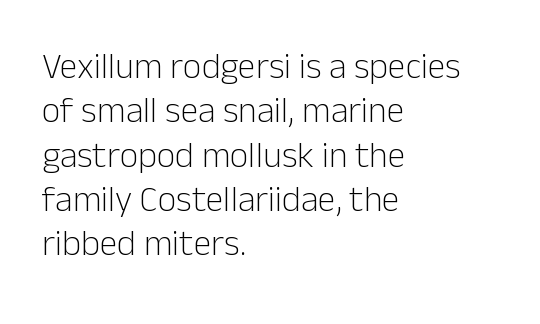
The image shows 36 px light sans-serif type, upright; set left-aligned, line spacing 1.23x, normal letter spacing, not underlined; low stroke contrast and a medium x-height.
